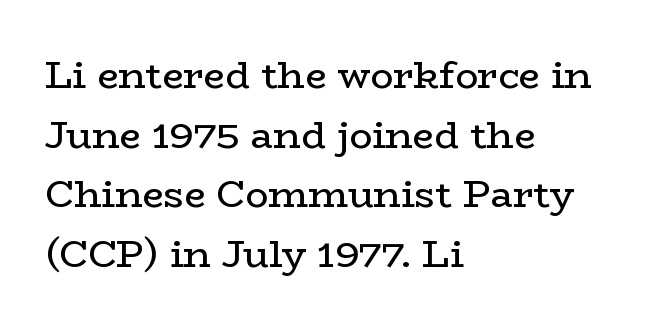
Clear beneath every line of the passage. The strokes carry an ordinary text weight at most. The letters advance in unequal steps, a hallmark of proportional type. In terms of leading, this rendering sits right in the middle. Posture: upright roman. Spacing between characters is what you'd get straight out of the box.
